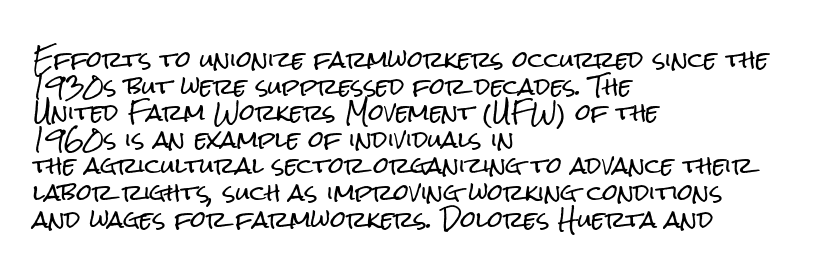
A student would call this left alignment; a typographer would say flush left, rag right. Nobody touched the tracking dial on this one. Tall strokes in this sample are plumb rather than angled. Descenders are the only things crossing below the line.
